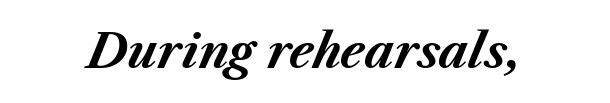
{"italic": "yes", "lean": "right", "slant_degrees": 23, "bold": "yes", "weight": "bold", "width": "normal", "stroke_contrast": "medium", "x_height": "medium", "monospaced": "no", "underline": "no", "letter_spacing": "normal", "letter_spacing_em": 0.0, "glyph_px": 46}
